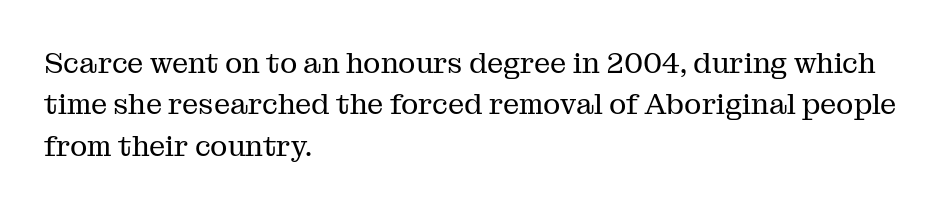
{"serif": "yes", "italic": "no", "bold": "no", "weight": "regular", "width": "normal", "stroke_contrast": "medium", "x_height": "medium", "monospaced": "no", "underline": "no", "align": "left", "line_spacing": "normal", "line_spacing_ratio": 1.43, "letter_spacing": "normal", "letter_spacing_em": 0.0, "glyph_px": 29}
